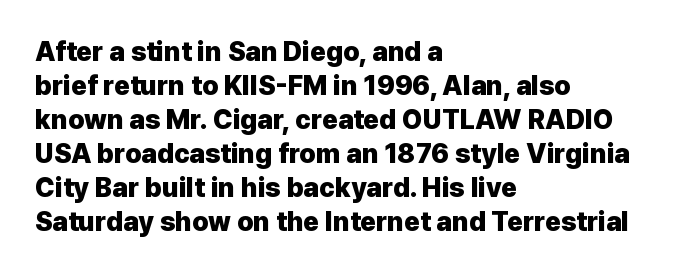
Q: Is the text bold? A: Yes.
Q: Is the text italic (slanted)? A: No, it is upright.
Q: Is the text underlined? A: No.
Q: How is the paragraph aligned? A: Left-aligned.
Q: Is the spacing between letters normal or unusually wide? A: Normal.
Q: Is the spacing between lines tight, normal or loose? A: Normal.
